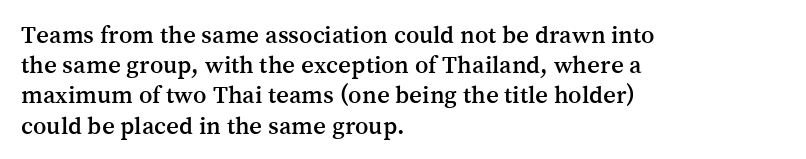
The image shows 25 px text type, upright; set left-aligned, line spacing 1.21x, normal letter spacing, not underlined.
